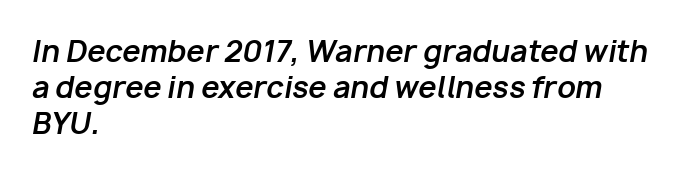
No extra tracking has been applied to these lines. No word sits above an underline. The letters advance in unequal steps, a hallmark of proportional type. The text block is weighted toward the left margin, trailing off unevenly rightward. The glyphs look as if they've been sheared to an angle. The strokes are fattened all the way to bold.
